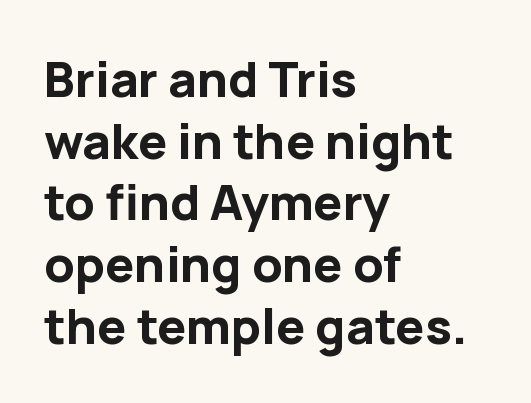
Q: Is the text bold? A: Yes.
Q: Is the text italic (slanted)? A: No, it is upright.
Q: Is the typeface a serif or a sans-serif typeface? A: Sans-serif.
Q: Is the text underlined? A: No.
Q: How is the paragraph aligned? A: Left-aligned.
Q: Is the spacing between letters normal or unusually wide? A: Normal.
Q: Is the spacing between lines tight, normal or loose? A: Normal.
Q: Width (condensed, normal, or wide)? A: Normal.
Q: Stroke contrast? A: Low.
Q: x-height? A: Medium.
Q: Monospaced? A: No.
